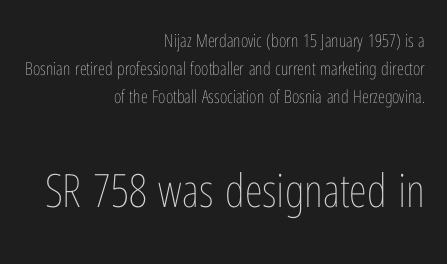
Q: Is the text bold? A: No.
Q: Is the text italic (slanted)? A: No, it is upright.
Q: Is the text underlined? A: No.
Q: How is the paragraph aligned? A: Right-aligned.
Q: Is the spacing between letters normal or unusually wide? A: Normal.
Q: Is the spacing between lines tight, normal or loose? A: Normal.
Q: Which block of text is set in a larger size, the first (top) or the second (bottom)? A: The second (bottom) one.
Q: Width (condensed, normal, or wide)? A: Condensed.
Q: Stroke contrast? A: Low.
Q: x-height? A: Medium.
Q: Monospaced? A: No.
